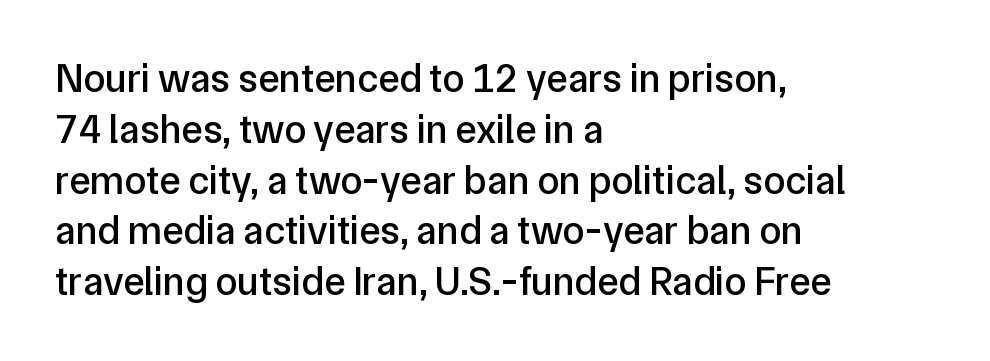
{"serif": "no", "italic": "no", "width": "normal", "stroke_contrast": "low", "x_height": "medium", "monospaced": "no", "underline": "no", "align": "left", "line_spacing": "normal", "line_spacing_ratio": 1.27, "letter_spacing": "normal", "letter_spacing_em": 0.0, "glyph_px": 40}
